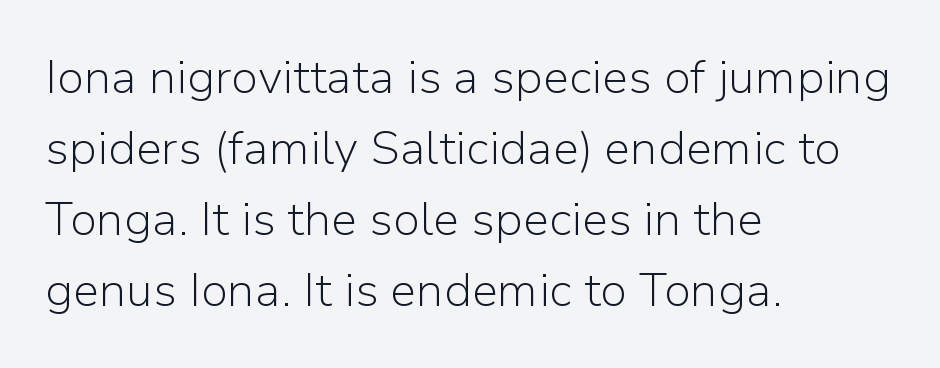
A typesetter would label this face a sans. No extra ink here — the face is not bold. Each letter keeps its own natural width here, so spacing adapts to shape. Glance below the letters and you will spot only blank space.
